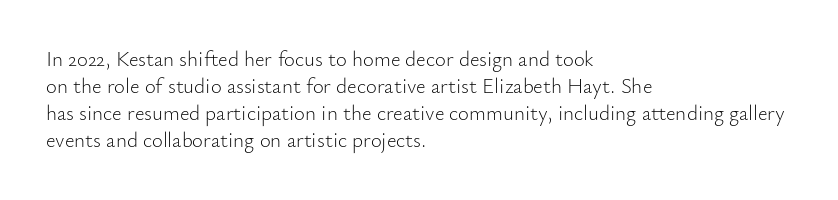
{"italic": "no", "bold": "no", "underline": "no", "align": "left", "line_spacing": "normal", "line_spacing_ratio": 1.28, "letter_spacing": "normal", "letter_spacing_em": 0.0, "glyph_px": 21}
